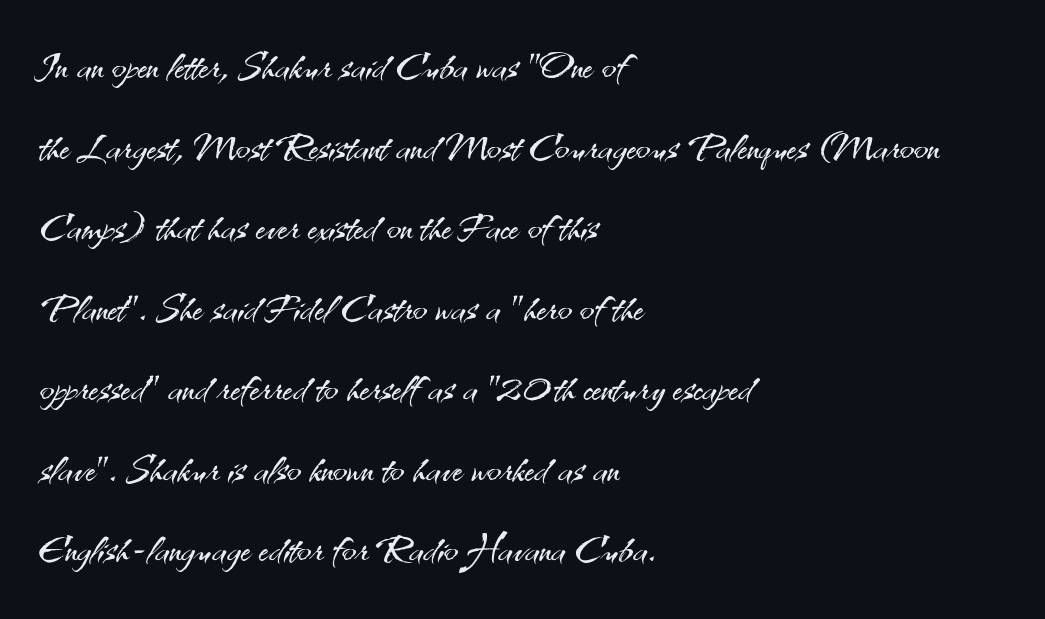
{"serif": "no", "bold": "no", "weight": "light", "width": "normal", "stroke_contrast": "medium", "x_height": "small", "monospaced": "no", "underline": "no", "align": "left", "line_spacing": "normal", "line_spacing_ratio": 1.52, "letter_spacing": "normal", "letter_spacing_em": 0.0, "glyph_px": 53}
